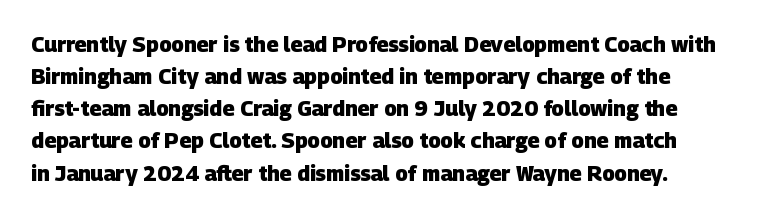
The image shows 21 px bold type; set left-aligned, normal line spacing (1.53x), normal letter spacing, not underlined.
